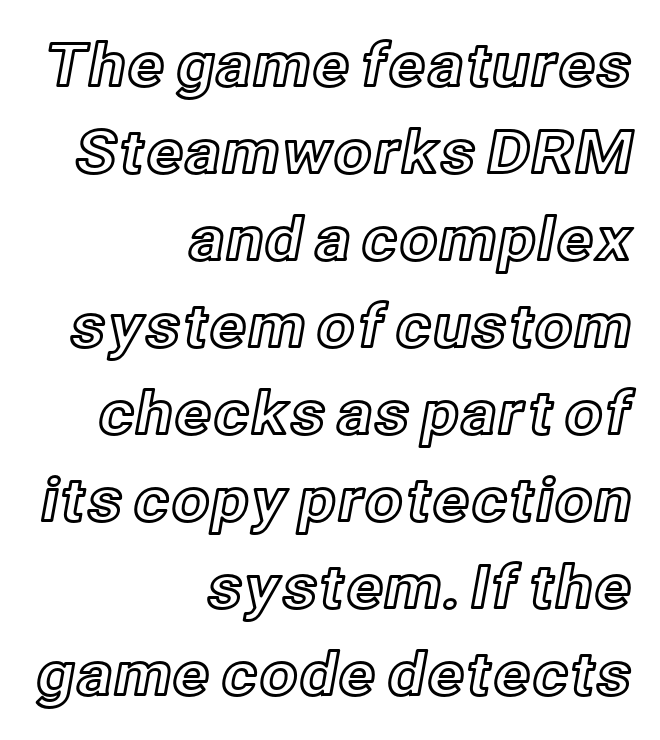
{"width": "normal", "x_height": "medium", "monospaced": "no", "underline": "no", "align": "right", "line_spacing": "normal", "line_spacing_ratio": 1.45, "letter_spacing": "normal", "letter_spacing_em": 0.0, "glyph_px": 60}
